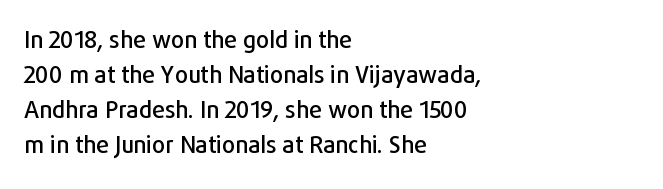
{"italic": "no", "underline": "no", "align": "left", "line_spacing": "normal", "line_spacing_ratio": 1.52, "letter_spacing": "normal", "letter_spacing_em": 0.0, "glyph_px": 23}
